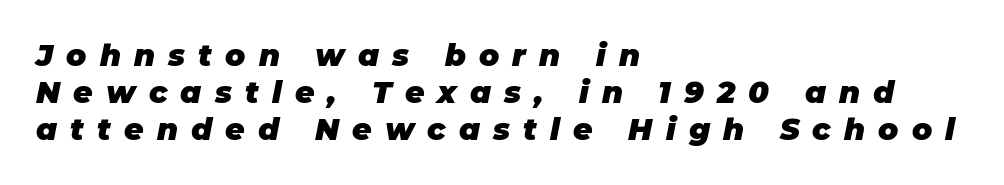
{"italic": "yes", "lean": "right", "slant_degrees": 11, "bold": "yes", "weight": "heavy", "width": "normal", "stroke_contrast": "low", "x_height": "large", "monospaced": "no", "underline": "no", "align": "left", "line_spacing_ratio": 1.24, "letter_spacing": "wide", "letter_spacing_em": 0.44, "glyph_px": 30}
